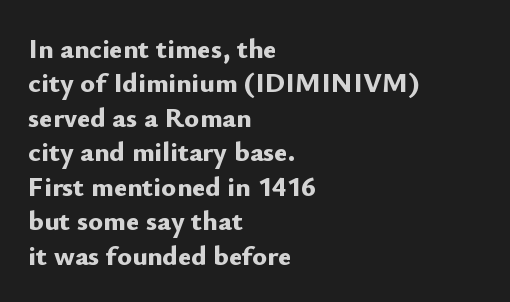
{"serif": "no", "italic": "no", "bold": "yes", "weight": "bold", "width": "normal", "stroke_contrast": "low", "x_height": "small", "monospaced": "no", "underline": "no", "align": "left", "line_spacing_ratio": 1.23, "letter_spacing": "normal", "letter_spacing_em": 0.0, "glyph_px": 28}
